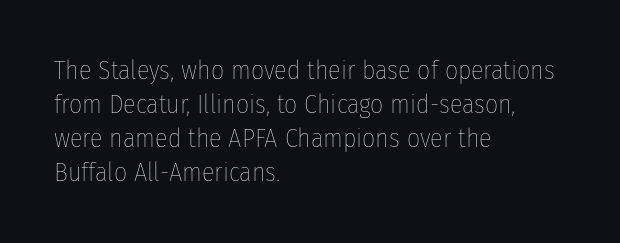
Q: Is the text bold? A: No.
Q: Is the text italic (slanted)? A: No, it is upright.
Q: Is the text underlined? A: No.
Q: How is the paragraph aligned? A: Left-aligned.
Q: Is the spacing between letters normal or unusually wide? A: Normal.
Q: Is the spacing between lines tight, normal or loose? A: Normal.
